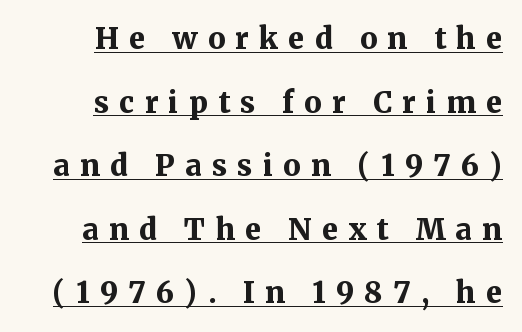
Glance below the letters and you will spot a drawn line. Typographic density is high because the face is bold. Does extra space separate the letters? Yes, quite a lot of it. Regarding leading, the lines here are spaced well apart. Examine the stroke ends and you'll spot serifs.
